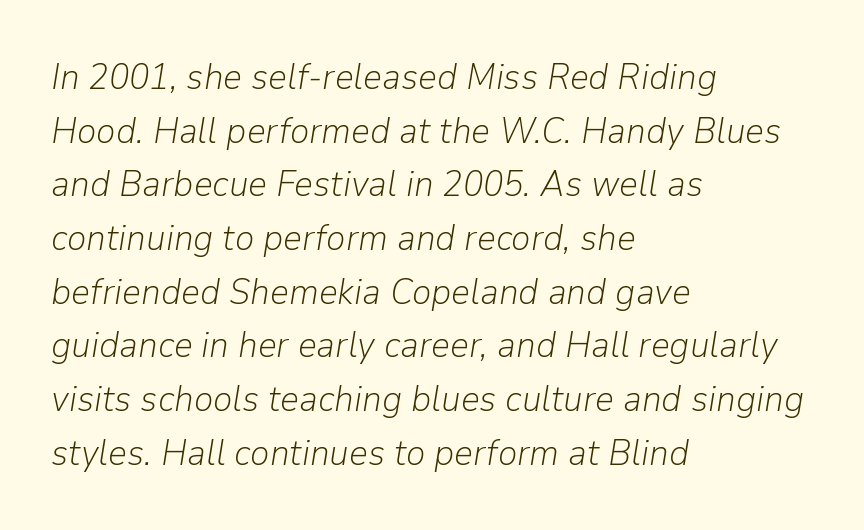
The image shows 37 px light type, italic (leaning right); set left-aligned, normal line spacing (1.45x), normal letter spacing, not underlined; low stroke contrast and a medium x-height.
